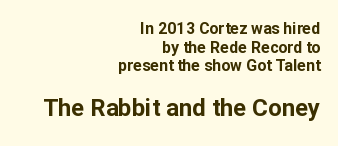
{"italic": "no", "bold": "yes", "underline": "no", "align": "right", "line_spacing_ratio": 1.16, "letter_spacing": "normal", "letter_spacing_em": 0.0, "larger_block": "second", "size_ratio": 1.5, "glyph_px": 24}
